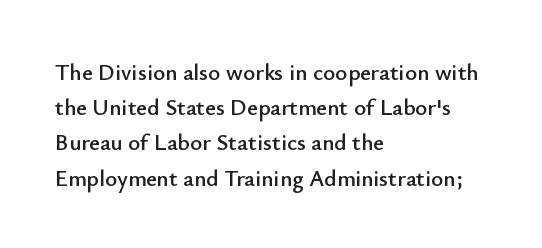
Q: Is the text italic (slanted)? A: No, it is upright.
Q: Is the text underlined? A: No.
Q: How is the paragraph aligned? A: Left-aligned.
Q: Is the spacing between letters normal or unusually wide? A: Normal.
Q: Is the spacing between lines tight, normal or loose? A: Normal.
